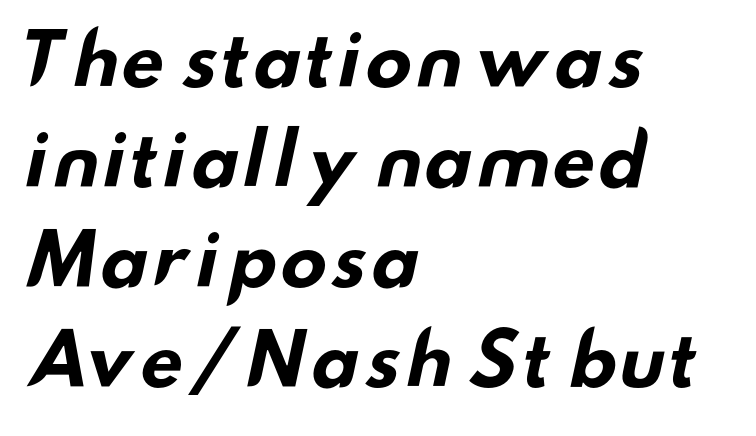
Spacing between characters is what you'd get straight out of the box. Casual observation: everything's shoved over to the left. A normal amount of white space separates one row of letters from the next. The face used here is proportionally spaced, like ordinary book or web type. Letterform terminals end flat and unadorned throughout the passage.
